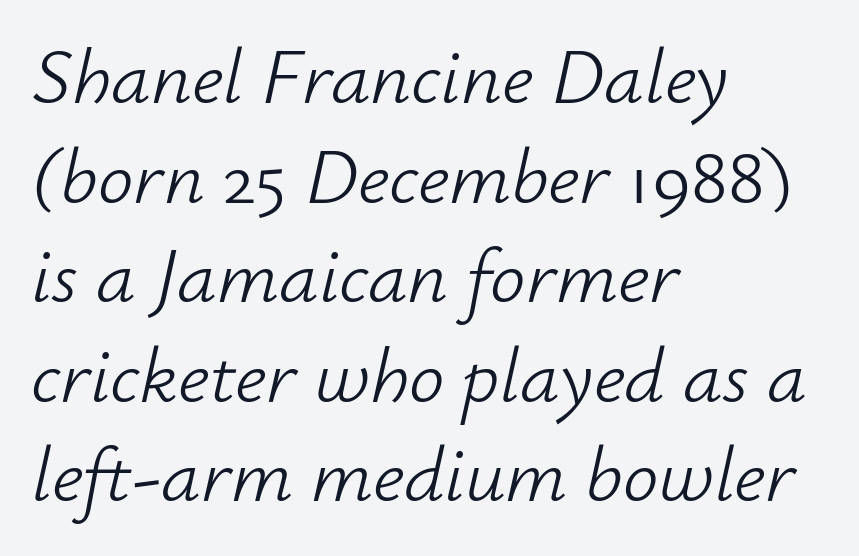
Yep, that's italic — everything's leaning. Honestly, the row spacing looks completely unremarkable. Quick note: underline off. Compared with a centered layout, this one pins lines to the left instead. Varying glyph widths throughout — classic text-font behaviour. Stems here are at most as thick as an everyday book face.
